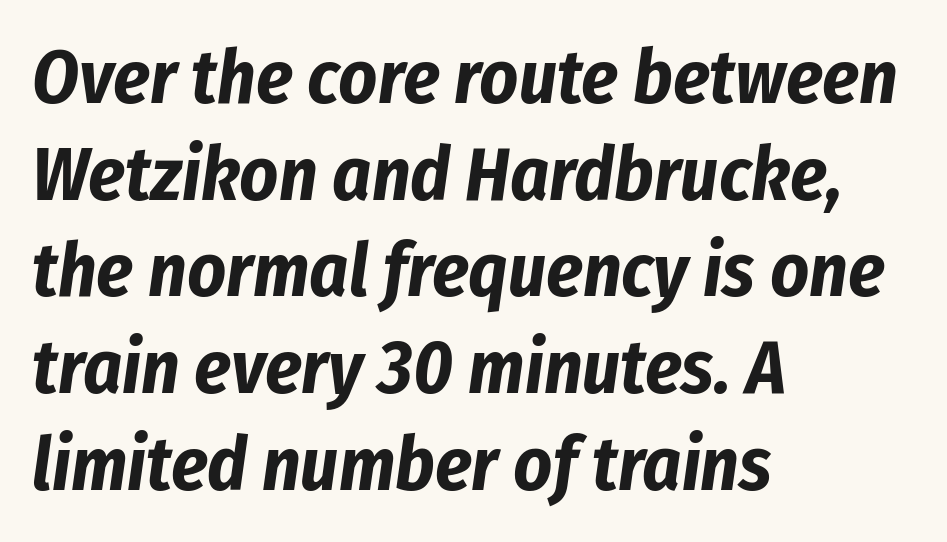
Looks like regular typesetting: each glyph gets only the width it needs. Look at the tracking — it's just the regular setting, nothing added. The face used here has the dense, thick strokes of a bold. Students, observe: this is what conventionally led text looks like. Horizontal alignment here is leftward, the default for most running prose. Glance below the letters and you will spot only blank space.
